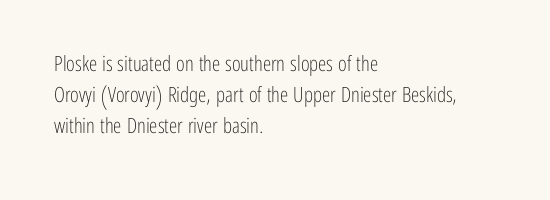
No chunkiness to these letters — they're not bold. The area under the type is left untouched. This rendering uses left alignment, leaving the right contour irregular. The font's upright variant was chosen for this text. Compared with typical body copy, the letter spacing here is the same.
